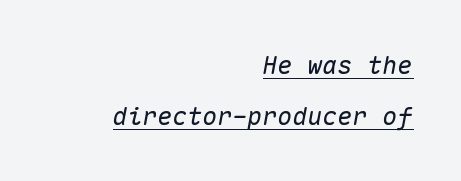
Q: Is the text italic (slanted)? A: Yes, it leans right by about 10 degrees.
Q: Is the text underlined? A: Yes.
Q: How is the paragraph aligned? A: Right-aligned.
Q: Is the spacing between letters normal or unusually wide? A: Normal.
Q: Is the spacing between lines tight, normal or loose? A: Loose.
